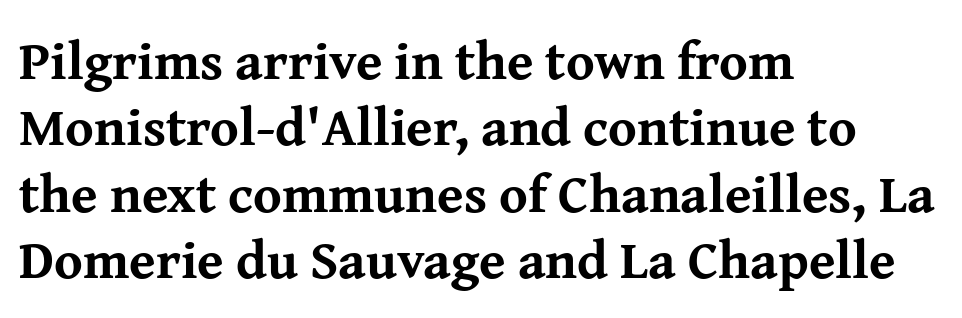
The letterforms sit shoulder to shoulder at normal distance. Examine the stroke ends and you'll spot serifs. Is there any slant? The stems are plumb. These lines are rendered in a variable-pitch font. Is the type bold? Yes — the strokes are clearly thick and heavy. Teacher's note: observe the even left margin — that is flush-left alignment.
